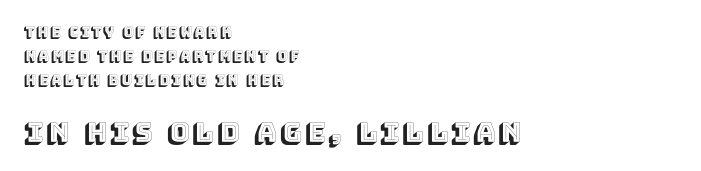
{"italic": "no", "underline": "no", "align": "left", "line_spacing_ratio": 1.73, "larger_block": "second", "size_ratio": 1.93, "glyph_px": 27}
